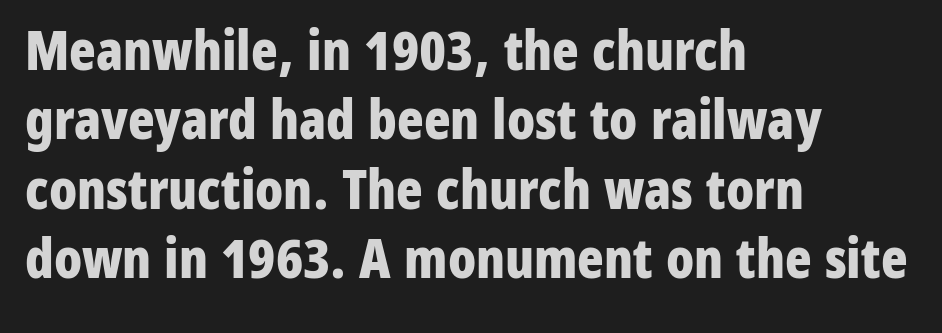
Q: Is the text bold? A: Yes.
Q: Is the text italic (slanted)? A: No, it is upright.
Q: Is the typeface a serif or a sans-serif typeface? A: Sans-serif.
Q: Is the text underlined? A: No.
Q: How is the paragraph aligned? A: Left-aligned.
Q: Is the spacing between letters normal or unusually wide? A: Normal.
Q: Is the spacing between lines tight, normal or loose? A: Normal.
Q: Width (condensed, normal, or wide)? A: Condensed.
Q: Stroke contrast? A: Low.
Q: x-height? A: Medium.
Q: Monospaced? A: No.
